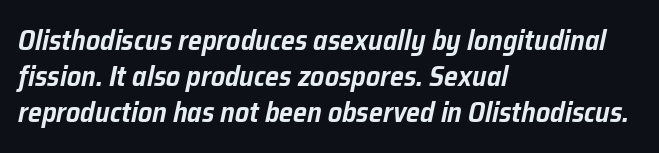
The image shows 28 px text type, italic (leaning right); set left-aligned, normal line spacing (1.28x), normal letter spacing, not underlined; low stroke contrast and a medium x-height.
